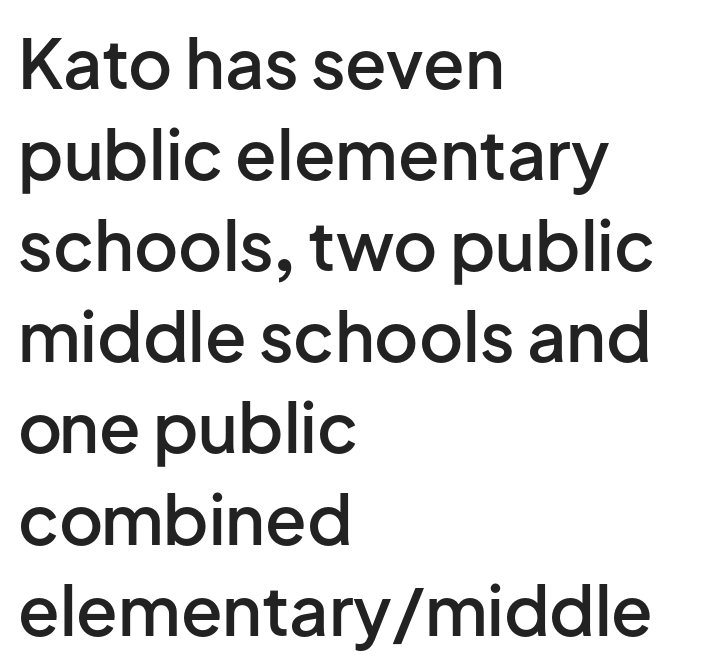
{"serif": "no", "italic": "no", "bold": "semi", "weight": "semibold", "width": "normal", "stroke_contrast": "low", "x_height": "medium", "monospaced": "no", "underline": "no", "align": "left", "line_spacing": "normal", "line_spacing_ratio": 1.34, "letter_spacing": "normal", "letter_spacing_em": 0.0, "glyph_px": 68}
